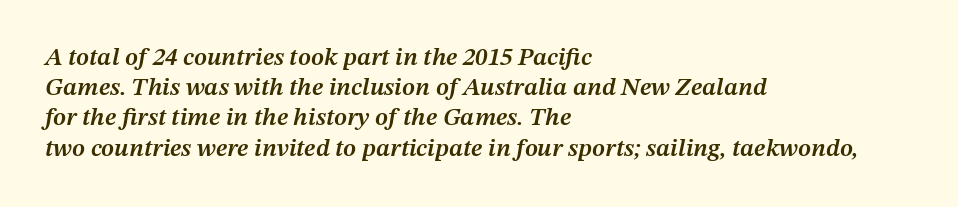
Q: Is the text bold? A: Semi-bold.
Q: Is the text italic (slanted)? A: Yes, it leans right by about 12 degrees.
Q: Is the text underlined? A: No.
Q: How is the paragraph aligned? A: Left-aligned.
Q: Is the spacing between letters normal or unusually wide? A: Normal.
